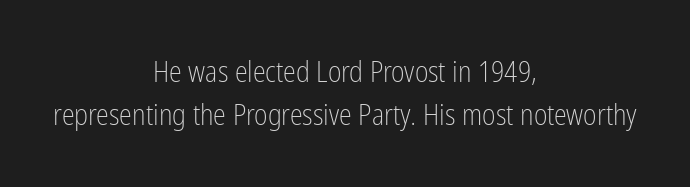
{"serif": "no", "italic": "no", "bold": "no", "weight": "light", "width": "condensed", "stroke_contrast": "low", "x_height": "medium", "monospaced": "no", "underline": "no", "align": "center", "line_spacing": "normal", "line_spacing_ratio": 1.47, "letter_spacing": "normal", "letter_spacing_em": 0.0, "glyph_px": 29}
